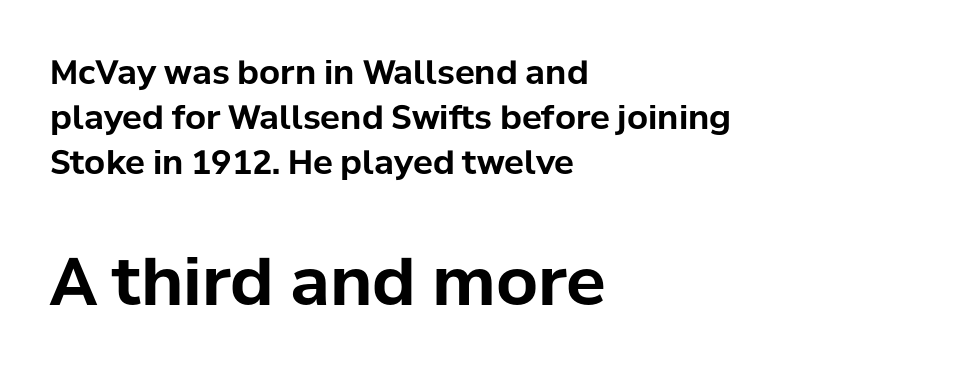
The image shows 66 px bold sans-serif type, upright; set left-aligned, normal line spacing (1.36x), normal letter spacing, not underlined; the second (bottom) block is 2.0x larger; low stroke contrast and a medium x-height.
